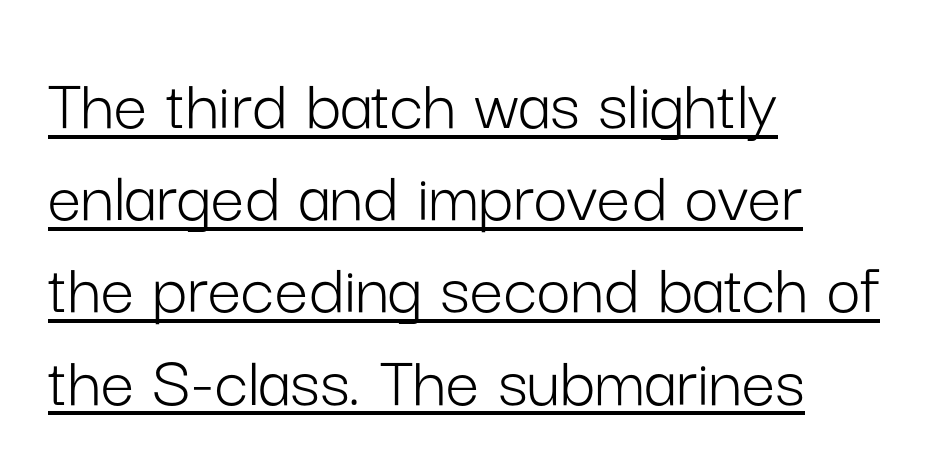
Q: Is the text bold? A: No.
Q: Is the text italic (slanted)? A: No, it is upright.
Q: Is the typeface a serif or a sans-serif typeface? A: Sans-serif.
Q: Is the text underlined? A: Yes.
Q: How is the paragraph aligned? A: Left-aligned.
Q: Is the spacing between letters normal or unusually wide? A: Normal.
Q: Width (condensed, normal, or wide)? A: Normal.
Q: Stroke contrast? A: Low.
Q: x-height? A: Medium.
Q: Monospaced? A: No.
